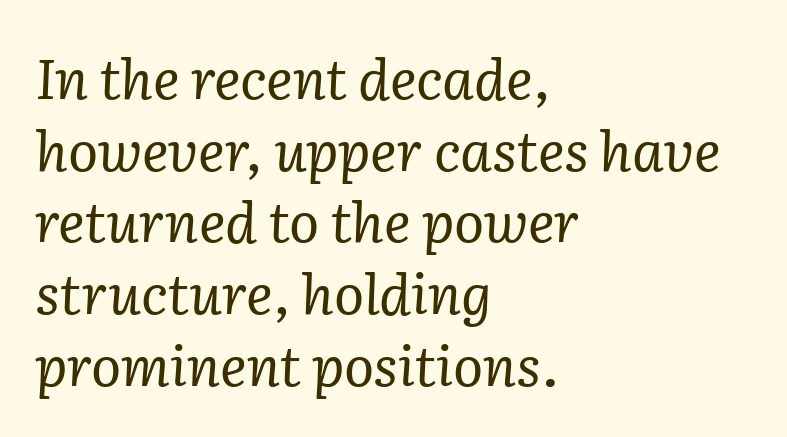
Q: Is the text bold? A: No.
Q: Is the text italic (slanted)? A: Yes, it leans right by about 2 degrees.
Q: Is the typeface a serif or a sans-serif typeface? A: Serif.
Q: Is the text underlined? A: No.
Q: How is the paragraph aligned? A: Left-aligned.
Q: Is the spacing between letters normal or unusually wide? A: Normal.
Q: Is the spacing between lines tight, normal or loose? A: Normal.
Q: Width (condensed, normal, or wide)? A: Normal.
Q: Stroke contrast? A: Low.
Q: x-height? A: Medium.
Q: Monospaced? A: No.
